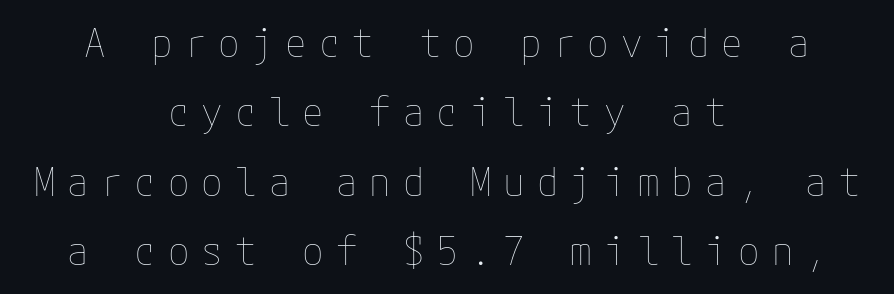
{"italic": "no", "bold": "no", "weight": "thin", "width": "normal", "stroke_contrast": "low", "x_height": "medium", "underline": "no", "align": "center", "line_spacing_ratio": 1.78, "letter_spacing": "wide", "letter_spacing_em": 0.31, "glyph_px": 39}
